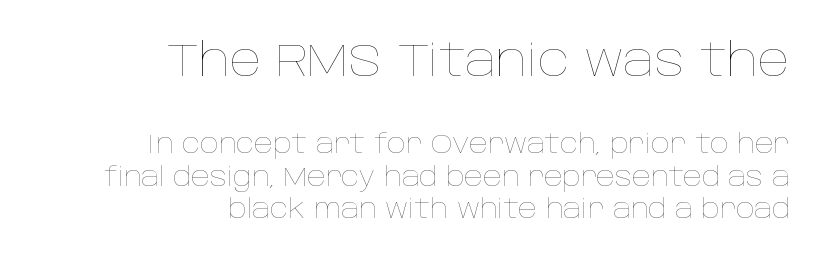
Q: Is the text bold? A: No.
Q: Is the text italic (slanted)? A: No, it is upright.
Q: Is the text underlined? A: No.
Q: How is the paragraph aligned? A: Right-aligned.
Q: Is the spacing between letters normal or unusually wide? A: Normal.
Q: Is the spacing between lines tight, normal or loose? A: Normal.
Q: Which block of text is set in a larger size, the first (top) or the second (bottom)? A: The first (top) one.
Q: Width (condensed, normal, or wide)? A: Normal.
Q: Stroke contrast? A: Low.
Q: x-height? A: Large.
Q: Monospaced? A: No.
